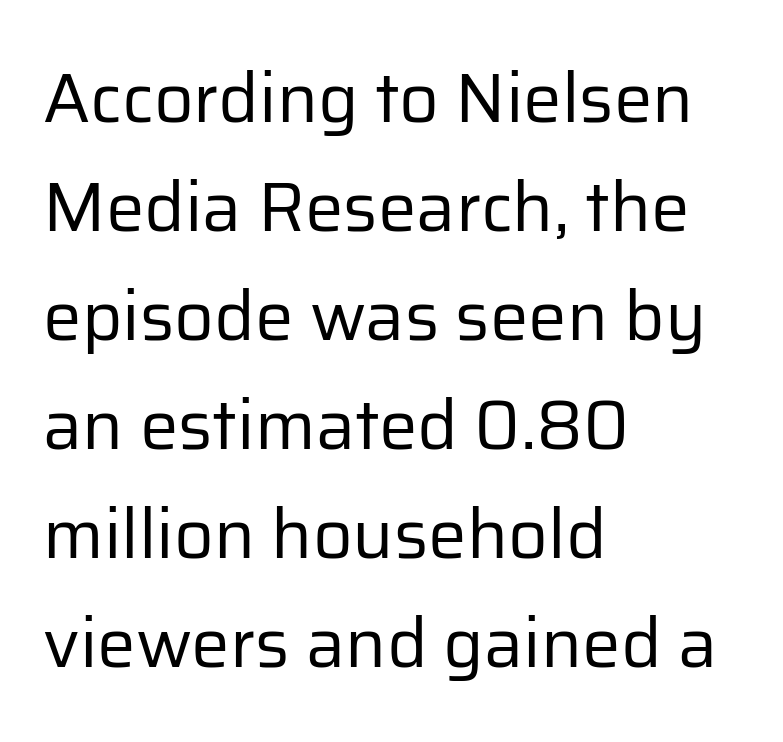
{"serif": "no", "italic": "no", "bold": "no", "weight": "regular", "width": "normal", "stroke_contrast": "low", "x_height": "medium", "monospaced": "no", "underline": "no", "align": "left", "line_spacing": "normal", "line_spacing_ratio": 1.58, "letter_spacing": "normal", "letter_spacing_em": 0.0, "glyph_px": 69}
